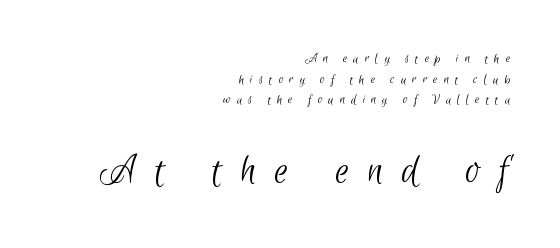
Q: Is the text bold? A: No.
Q: Is the typeface a serif or a sans-serif typeface? A: Sans-serif.
Q: Is the text underlined? A: No.
Q: How is the paragraph aligned? A: Right-aligned.
Q: Is the spacing between letters normal or unusually wide? A: Unusually wide.
Q: Is the spacing between lines tight, normal or loose? A: Normal.
Q: Which block of text is set in a larger size, the first (top) or the second (bottom)? A: The second (bottom) one.
Q: Width (condensed, normal, or wide)? A: Condensed.
Q: Stroke contrast? A: Low.
Q: x-height? A: Small.
Q: Monospaced? A: No.
